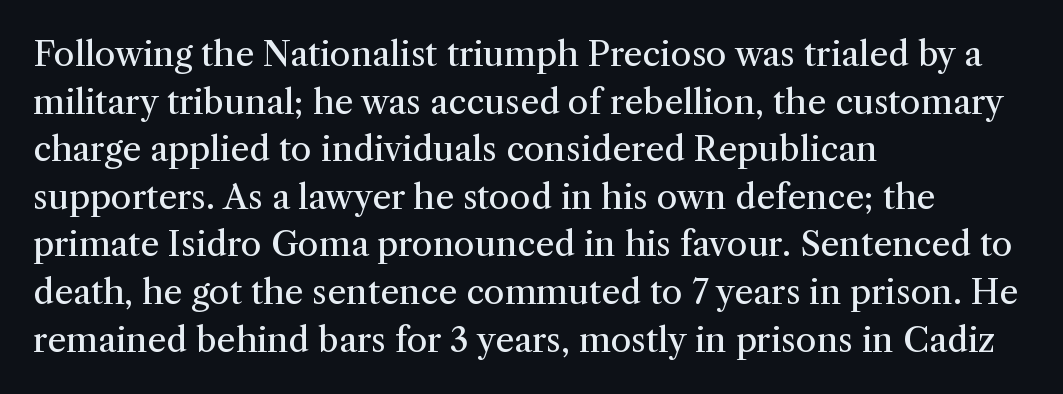
Think standard paragraph weight, or any step lighter than that. The leading is moderate, giving the passage an even texture. Does extra space separate the letters? No, they use regular spacing. Does the lettering tilt? It doesn't — this is upright. The rag falls on the right side of this text block. Think of a printed novel: that variable character pitch is what you see here.
